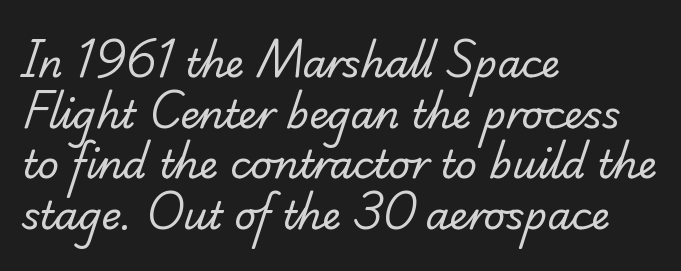
The image shows 38 px regular-weight serif type; set left-aligned, normal line spacing (1.33x), normal letter spacing, not underlined; low stroke contrast and a small x-height.
